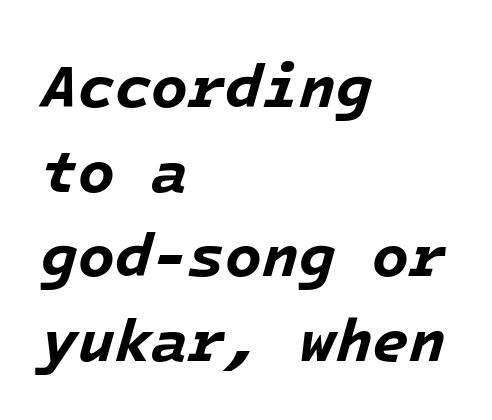
The image shows 60 px bold type, italic (leaning right); set left-aligned, normal line spacing (1.41x), normal letter spacing, not underlined; low stroke contrast and a medium x-height.
